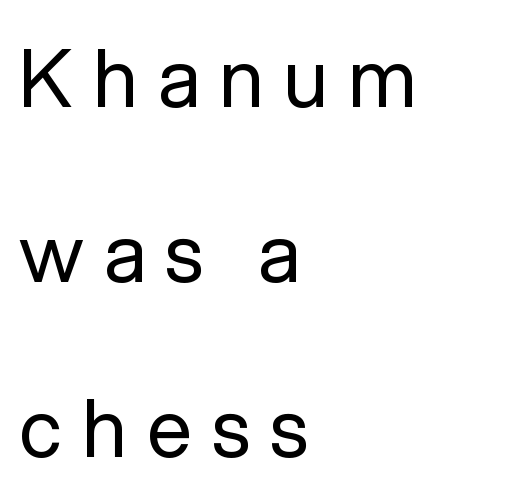
In terms of letterform style, serifs are entirely absent. If you drew a ruler down the left edge, every line would touch it. Honestly, there is no underline to notice here at all. The designer dialed line spacing up above the default. The letters advance in unequal steps, a hallmark of proportional type. The axis of the letterforms is exactly vertical.
